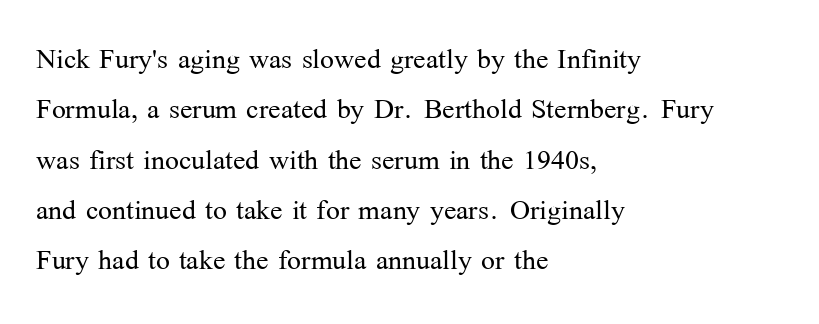
{"serif": "yes", "italic": "no", "bold": "no", "weight": "light", "width": "normal", "stroke_contrast": "medium", "x_height": "medium", "monospaced": "no", "underline": "no", "align": "left", "line_spacing": "normal", "line_spacing_ratio": 1.36, "letter_spacing": "normal", "letter_spacing_em": 0.0, "glyph_px": 37}
